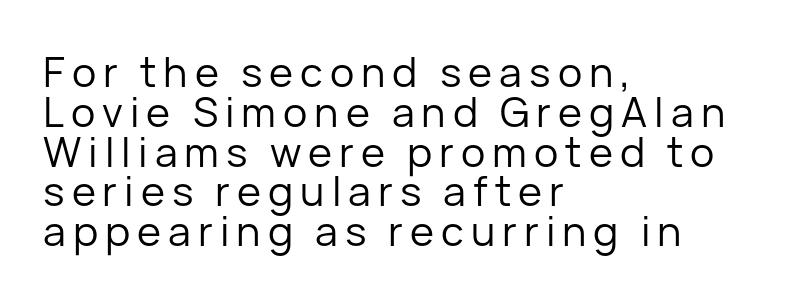
The image shows 41 px regular-weight sans-serif type, upright; set left-aligned, tight line spacing (0.97x), not underlined; low stroke contrast and a medium x-height.
